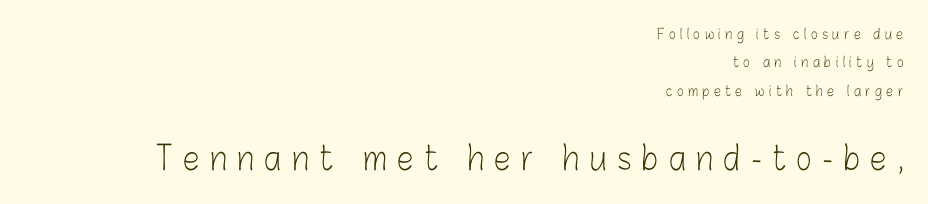
The typography opts for an upright posture over an oblique one. This sample is right-justified, so line beginnings fall wherever the words allow. The tracking reads as deliberately expanded to a designer's eye. You get the small type first, then a jump to larger type.
